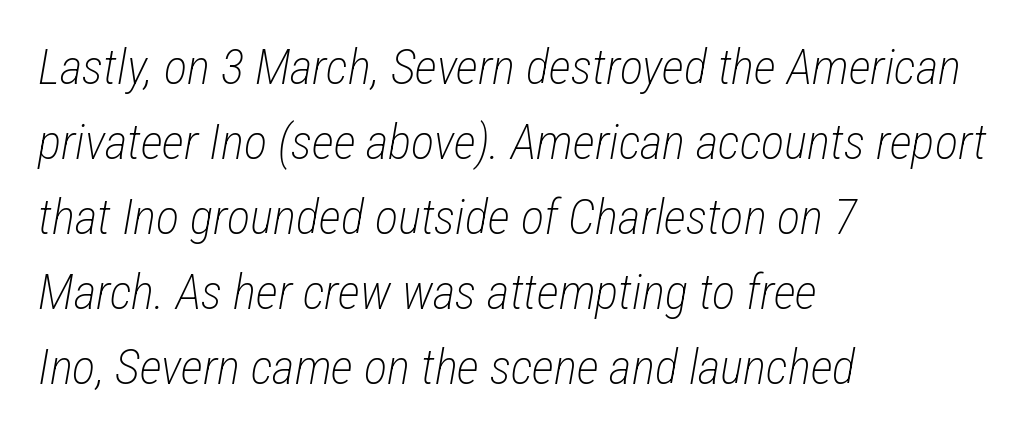
The image shows 49 px light, condensed type, italic (leaning right); set left-aligned, normal line spacing (1.53x), normal letter spacing, not underlined; low stroke contrast and a medium x-height.
